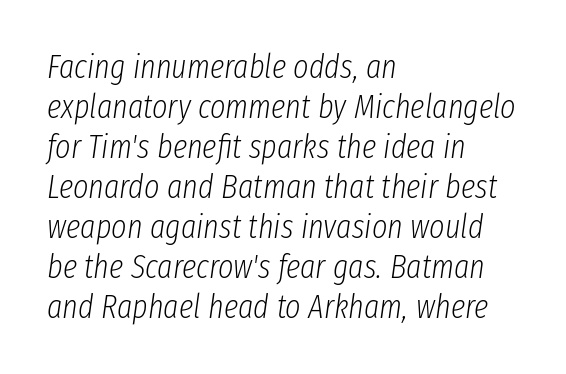
The string is rendered with underlining switched off. Characters are canted at an angle relative to the baseline's perpendicular. Character widths vary here, with narrow letters taking less room than wide ones. Reading down the block, your eye returns to a fixed left position each line. The letters look calm and open, with moderate or lighter stems.
